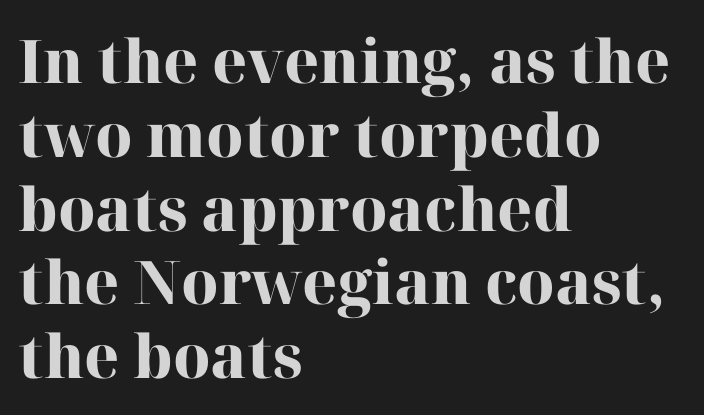
Q: Is the text bold? A: Yes.
Q: Is the text italic (slanted)? A: No, it is upright.
Q: Is the typeface a serif or a sans-serif typeface? A: Serif.
Q: Is the text underlined? A: No.
Q: How is the paragraph aligned? A: Left-aligned.
Q: Is the spacing between letters normal or unusually wide? A: Normal.
Q: Width (condensed, normal, or wide)? A: Normal.
Q: Stroke contrast? A: High.
Q: x-height? A: Medium.
Q: Monospaced? A: No.
